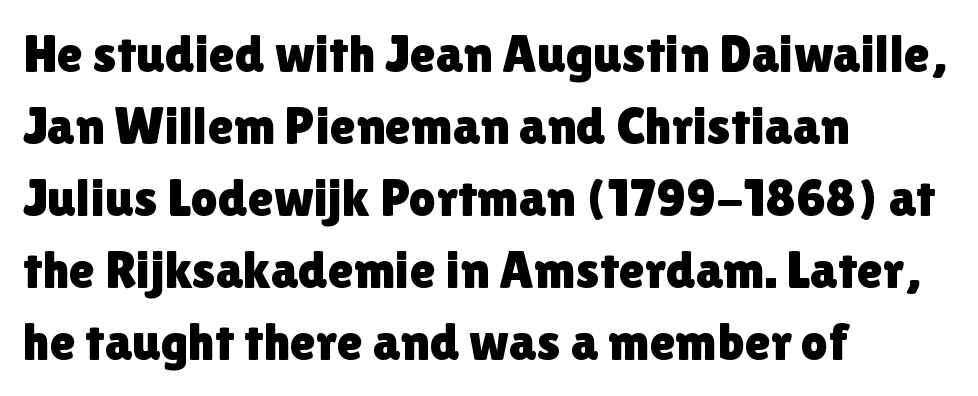
{"serif": "no", "italic": "no", "width": "normal", "stroke_contrast": "low", "x_height": "medium", "monospaced": "no", "underline": "no", "align": "left", "line_spacing": "normal", "line_spacing_ratio": 1.36, "letter_spacing": "normal", "letter_spacing_em": 0.0, "glyph_px": 53}
